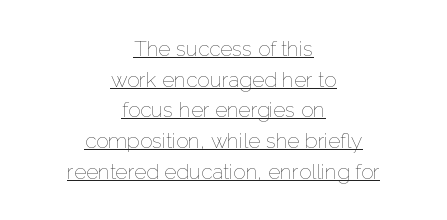
The specimen reads as upright at a glance. The rendering positions every line midway between the sides. Each stroke keeps to a modest, everyday thickness or less. This sample keeps an unexceptional amount of space between lines.
